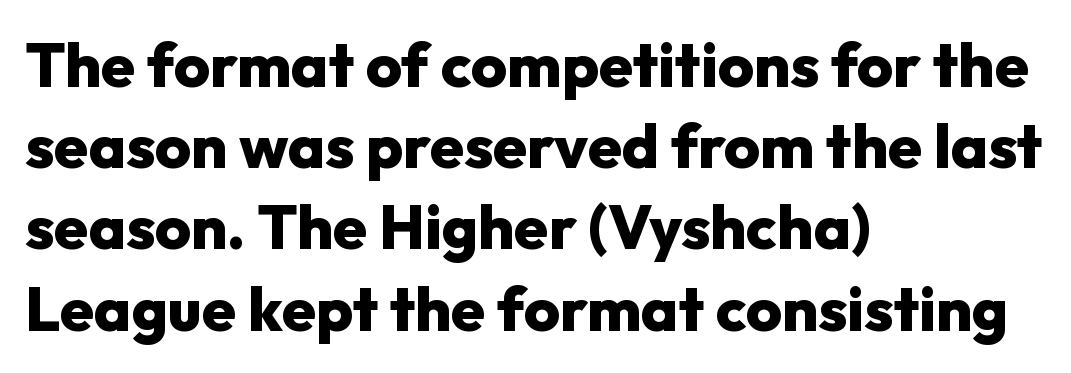
{"serif": "no", "italic": "no", "bold": "yes", "weight": "heavy", "width": "normal", "stroke_contrast": "low", "x_height": "medium", "monospaced": "no", "underline": "no", "align": "left", "line_spacing": "normal", "line_spacing_ratio": 1.31, "letter_spacing": "normal", "letter_spacing_em": 0.0, "glyph_px": 62}
